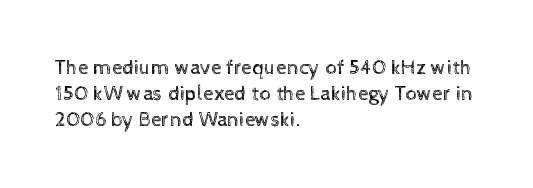
{"italic": "no", "bold": "no", "underline": "no", "align": "left", "line_spacing_ratio": 1.23, "letter_spacing": "normal", "letter_spacing_em": 0.0, "glyph_px": 21}
